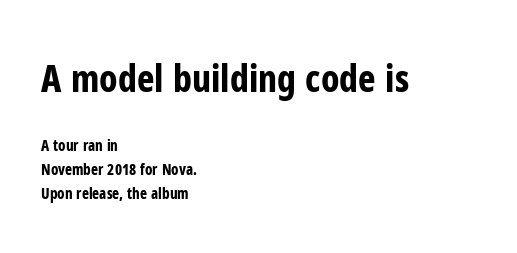
Type style note: lacks serifs. A student would call this left alignment; a typographer would say flush left, rag right. Designer's note — italics off, roman on. Descenders hang freely into open space.
